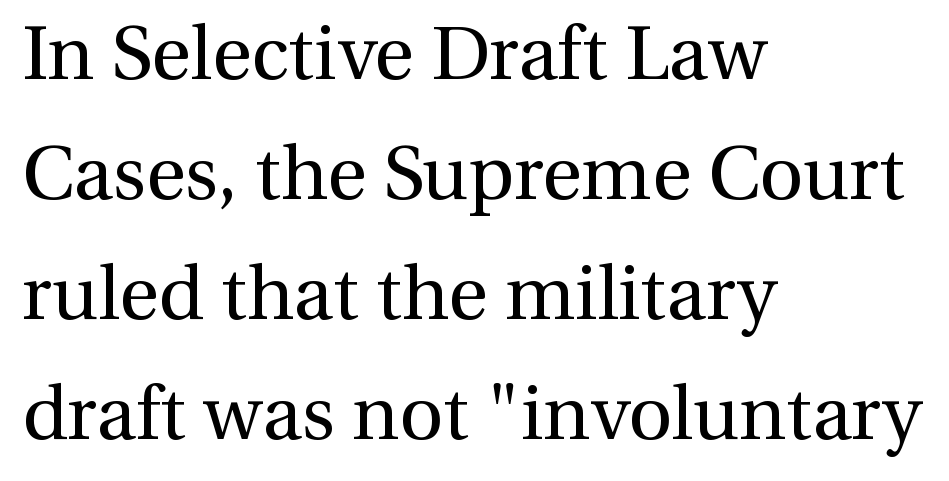
Q: Is the text bold? A: No.
Q: Is the text italic (slanted)? A: No, it is upright.
Q: Is the typeface a serif or a sans-serif typeface? A: Serif.
Q: Is the text underlined? A: No.
Q: How is the paragraph aligned? A: Left-aligned.
Q: Is the spacing between letters normal or unusually wide? A: Normal.
Q: Is the spacing between lines tight, normal or loose? A: Normal.
Q: Width (condensed, normal, or wide)? A: Normal.
Q: Stroke contrast? A: Medium.
Q: x-height? A: Medium.
Q: Monospaced? A: No.
